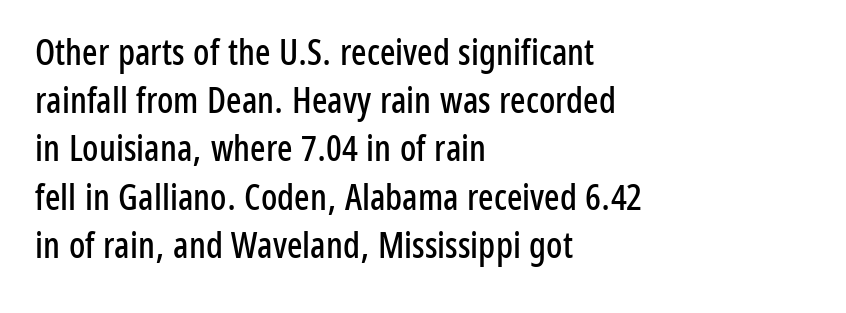
The designer went with a sans here, leaving each stem footless. The space directly below the letters is spotless. It's the straight-up-and-down kind of type. This sample has the flowing, uneven cadence of proportional lettering. Does the leading feel generous? No, just average.
